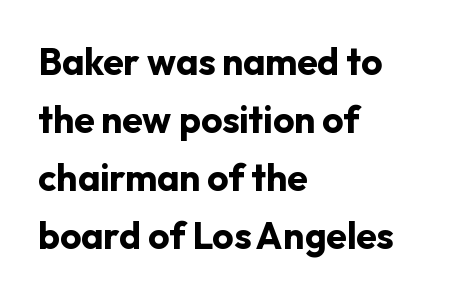
Q: Is the text bold? A: Yes.
Q: Is the text italic (slanted)? A: No, it is upright.
Q: Is the typeface a serif or a sans-serif typeface? A: Sans-serif.
Q: Is the text underlined? A: No.
Q: How is the paragraph aligned? A: Left-aligned.
Q: Is the spacing between letters normal or unusually wide? A: Normal.
Q: Is the spacing between lines tight, normal or loose? A: Normal.
Q: Width (condensed, normal, or wide)? A: Normal.
Q: Stroke contrast? A: Low.
Q: x-height? A: Medium.
Q: Monospaced? A: No.
